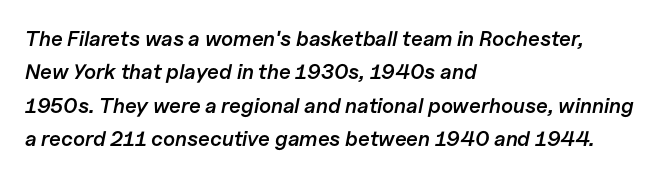
{"italic": "yes", "lean": "right", "slant_degrees": 11, "bold": "semi", "underline": "no", "align": "left", "line_spacing": "normal", "line_spacing_ratio": 1.59, "letter_spacing": "normal", "letter_spacing_em": 0.0, "glyph_px": 21}
